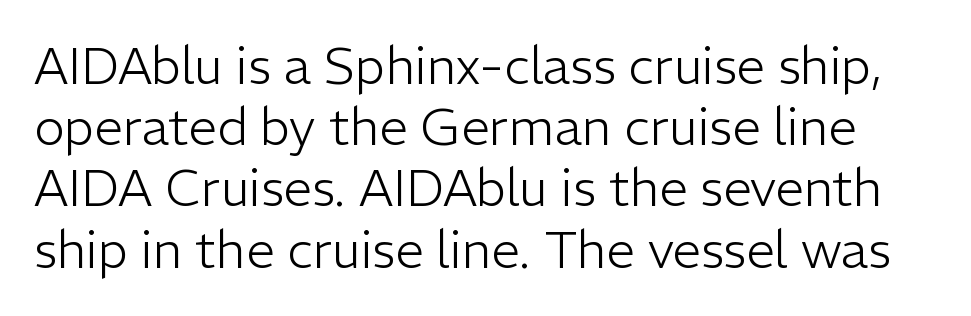
Words float on clear page, feet unadorned. Letter spacing: default. The font is comparable to plain body text, perhaps lighter. The designer went with a sans here, leaving each stem footless. The letters stand straight up with perfectly vertical stems. Proportional: the letters do not fall into vertical columns.
